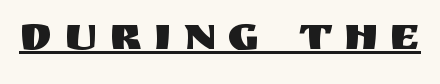
{"serif": "no", "italic": "no", "width": "normal", "stroke_contrast": "medium", "x_height": "large", "monospaced": "no", "underline": "yes", "letter_spacing": "wide", "letter_spacing_em": 0.24, "glyph_px": 47}
